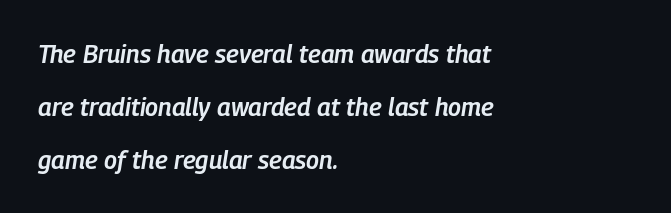
Notice how the stems are inclined rather than vertical — that's the hallmark of italics. Semibold letterforms, between regular and bold. The space directly below the letters is spotless. Baseline-to-baseline distance is far greater than the letter height. The passage is arranged the way most books set body copy — flush left.
